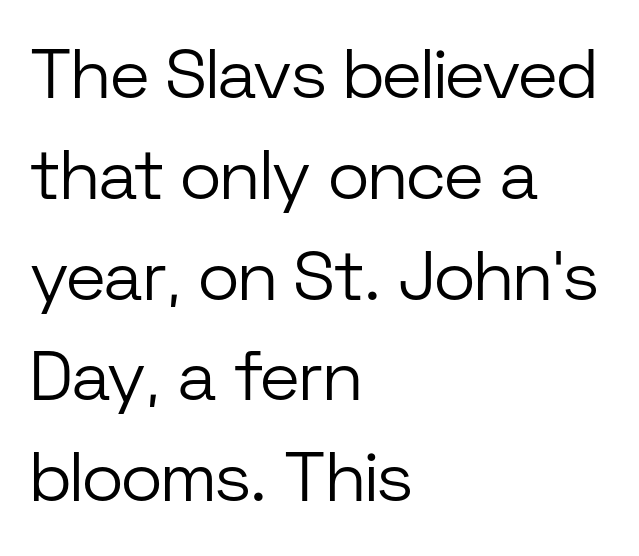
{"serif": "no", "italic": "no", "bold": "no", "weight": "light", "width": "normal", "stroke_contrast": "low", "x_height": "medium", "monospaced": "no", "underline": "no", "align": "left", "line_spacing": "normal", "line_spacing_ratio": 1.44, "letter_spacing": "normal", "letter_spacing_em": 0.0, "glyph_px": 70}
